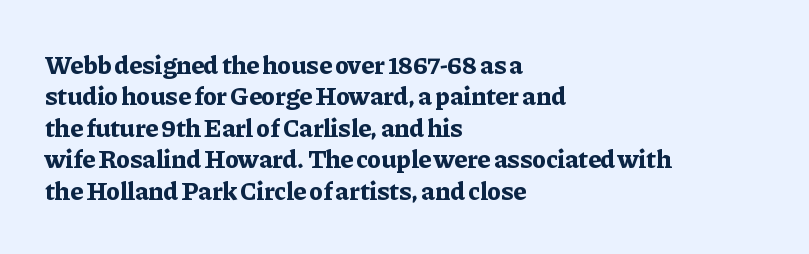
The image shows 26 px bold type, upright; set left-aligned, line spacing 1.21x, normal letter spacing, not underlined.
